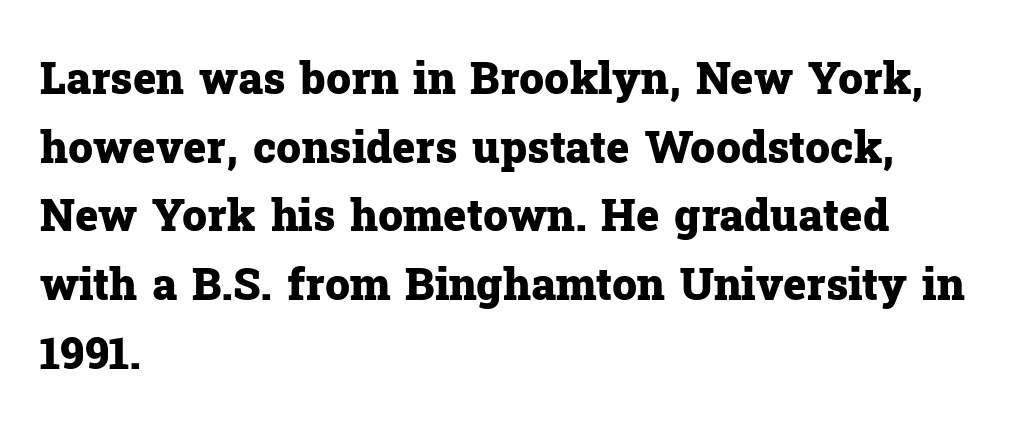
{"serif": "yes", "italic": "no", "bold": "yes", "weight": "heavy", "width": "normal", "stroke_contrast": "low", "x_height": "medium", "monospaced": "no", "underline": "no", "align": "left", "line_spacing": "normal", "line_spacing_ratio": 1.56, "letter_spacing": "normal", "letter_spacing_em": 0.0, "glyph_px": 44}
